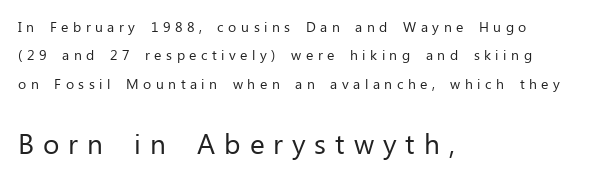
These lines have a slow, spaced-out rhythm from letter to letter. This is roman type, the default non-slanted kind. Left-aligned paragraph, ragged on the right. Here the designer chose a conventional face with non-uniform glyph widths. Regarding leading, the lines here are spaced well apart.
